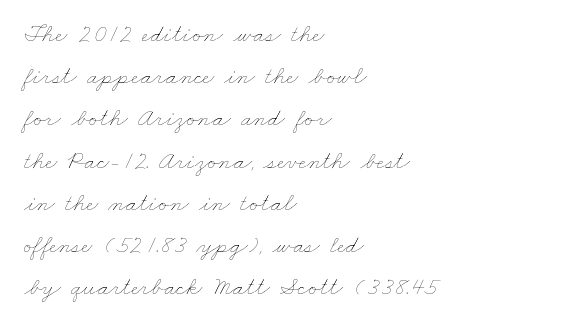
{"bold": "no", "underline": "no", "align": "left", "line_spacing": "normal", "line_spacing_ratio": 1.69, "letter_spacing": "normal", "letter_spacing_em": 0.0, "glyph_px": 25}
